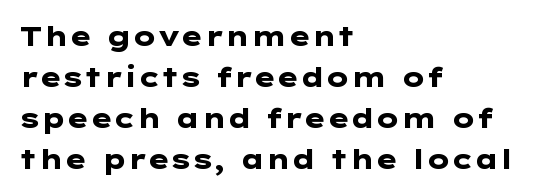
Line beginnings align vertically; line endings do not. Between one letter and the next there's only the usual sliver of space. Notice how descenders clear the ascenders below comfortably — that's standard leading. Does the lettering tilt? It doesn't — this is upright. Letters rest on an invisible, unmarked baseline.
